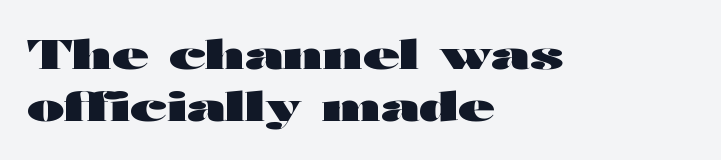
{"italic": "no", "bold": "yes", "weight": "heavy", "width": "wide", "stroke_contrast": "high", "x_height": "medium", "monospaced": "no", "underline": "no", "align": "left", "line_spacing": "normal", "line_spacing_ratio": 1.3, "letter_spacing": "normal", "letter_spacing_em": 0.0, "glyph_px": 40}
